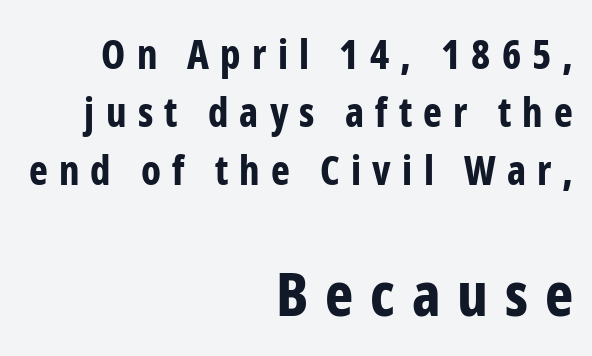
Q: Is the text bold? A: Yes.
Q: Is the text italic (slanted)? A: No, it is upright.
Q: Is the typeface a serif or a sans-serif typeface? A: Sans-serif.
Q: Is the text underlined? A: No.
Q: How is the paragraph aligned? A: Right-aligned.
Q: Is the spacing between letters normal or unusually wide? A: Unusually wide.
Q: Is the spacing between lines tight, normal or loose? A: Normal.
Q: Which block of text is set in a larger size, the first (top) or the second (bottom)? A: The second (bottom) one.
Q: Width (condensed, normal, or wide)? A: Condensed.
Q: Stroke contrast? A: Low.
Q: x-height? A: Medium.
Q: Monospaced? A: No.
